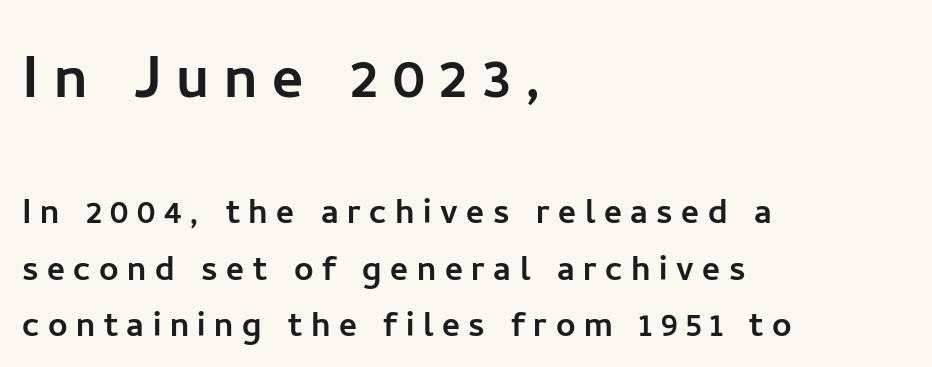
Q: Is the text italic (slanted)? A: No, it is upright.
Q: Is the typeface a serif or a sans-serif typeface? A: Sans-serif.
Q: Is the text underlined? A: No.
Q: How is the paragraph aligned? A: Left-aligned.
Q: Is the spacing between letters normal or unusually wide? A: Unusually wide.
Q: Is the spacing between lines tight, normal or loose? A: Normal.
Q: Which block of text is set in a larger size, the first (top) or the second (bottom)? A: The first (top) one.
Q: Width (condensed, normal, or wide)? A: Normal.
Q: Stroke contrast? A: Low.
Q: x-height? A: Medium.
Q: Monospaced? A: No.
